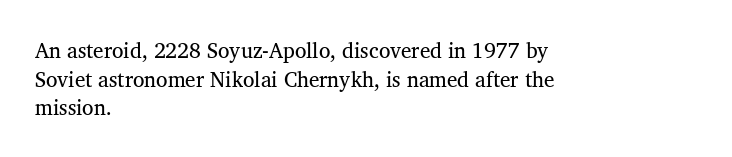
{"bold": "no", "underline": "no", "align": "left", "line_spacing": "normal", "line_spacing_ratio": 1.36, "letter_spacing": "normal", "letter_spacing_em": 0.0, "glyph_px": 21}
